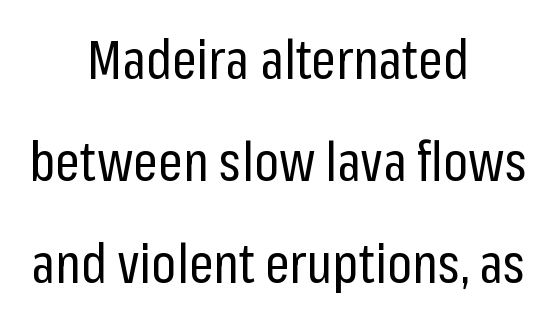
The image shows 54 px regular-weight, condensed sans-serif type, upright; set centered, line spacing 1.89x, normal letter spacing, not underlined; low stroke contrast and a medium x-height.
